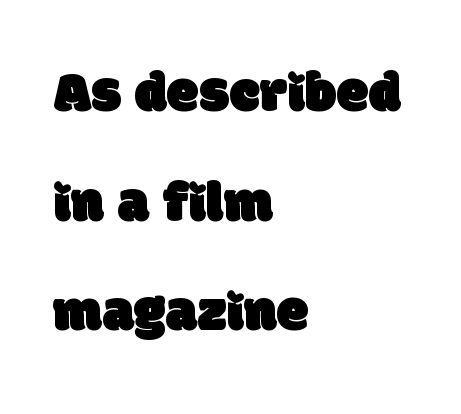
Q: Is the typeface a serif or a sans-serif typeface? A: Sans-serif.
Q: Is the text underlined? A: No.
Q: How is the paragraph aligned? A: Left-aligned.
Q: Is the spacing between letters normal or unusually wide? A: Normal.
Q: Width (condensed, normal, or wide)? A: Normal.
Q: Stroke contrast? A: Low.
Q: x-height? A: Large.
Q: Monospaced? A: No.
